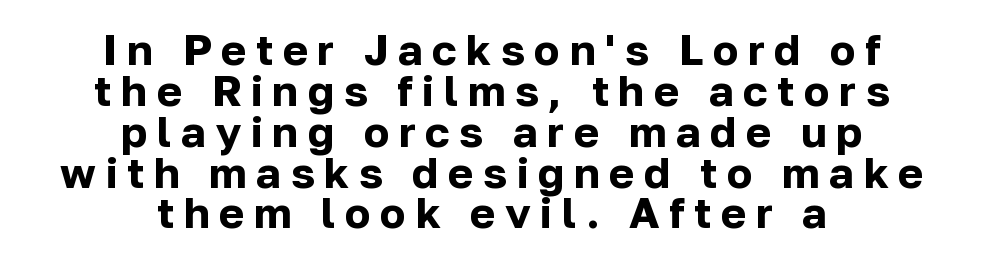
Q: Is the text bold? A: Yes.
Q: Is the text italic (slanted)? A: No, it is upright.
Q: Is the typeface a serif or a sans-serif typeface? A: Sans-serif.
Q: Is the text underlined? A: No.
Q: How is the paragraph aligned? A: Centered.
Q: Is the spacing between letters normal or unusually wide? A: Unusually wide.
Q: Is the spacing between lines tight, normal or loose? A: Tight.
Q: Width (condensed, normal, or wide)? A: Normal.
Q: Stroke contrast? A: Low.
Q: x-height? A: Medium.
Q: Monospaced? A: No.
